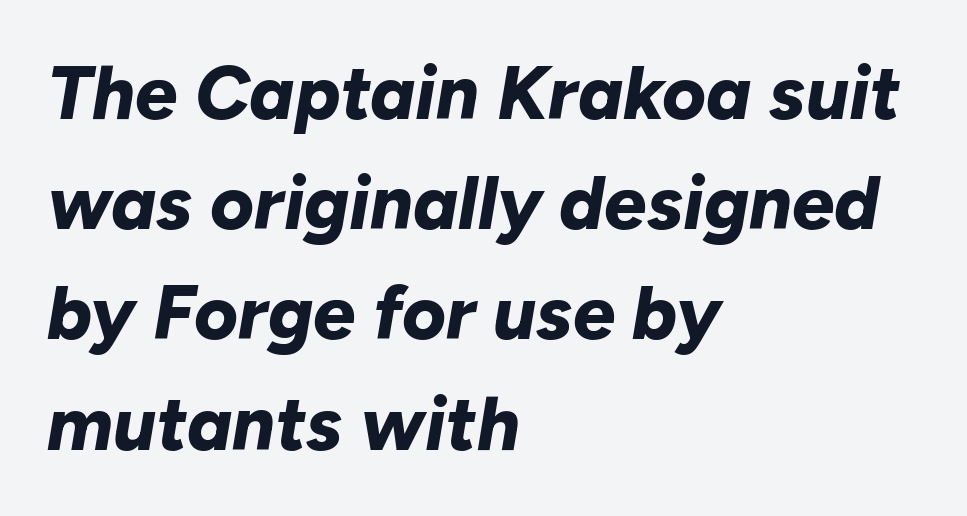
All the whitespace from short lines collects on the right. The passage shown has conventional tracking throughout. These lines sit exactly where default settings would place them. Does the weight exceed regular? Yes, all the way to bold.
